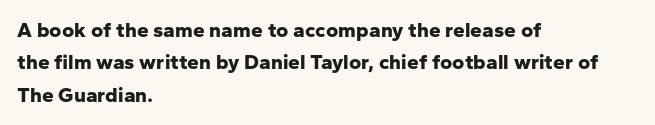
Unlike italic type, these characters show no tilt at all. Line starts are locked; line ends wander. Characters follow at the spacing the type designer built in. On the weight axis this lands at bold, roughly 700. The passage shown is not underscored anywhere.
